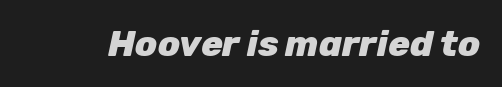
The image shows 36 px heavy type, italic (leaning right); set normal letter spacing, not underlined; low stroke contrast and a medium x-height.
